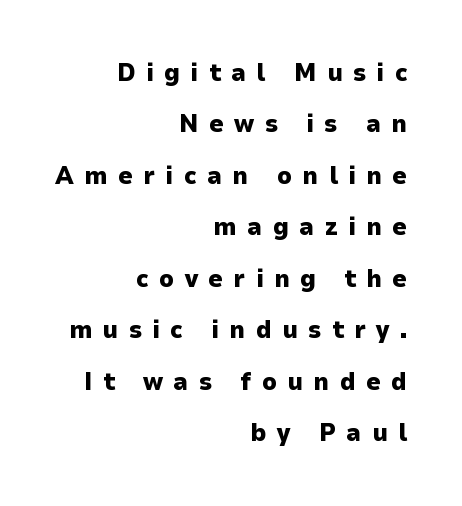
The image shows 25 px bold type, upright; set right-aligned, loose line spacing (2.06x), unusually wide letter spacing (+0.42 em), not underlined.
